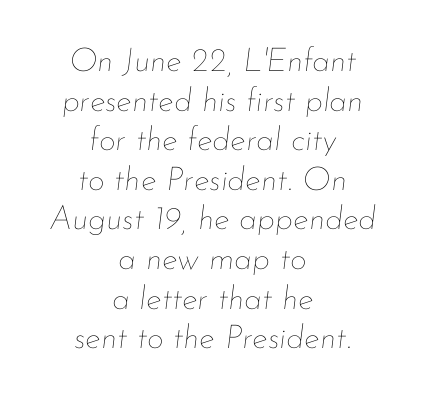
The image shows 33 px thin type, italic (leaning right); set centered, line spacing 1.2x, normal letter spacing, not underlined; low stroke contrast and a small x-height.
